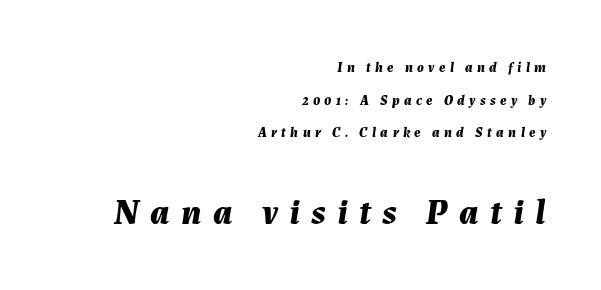
The image shows 36 px bold type, italic (leaning right); set right-aligned, loose line spacing (2.33x), unusually wide letter spacing (+0.31 em), not underlined; the second (bottom) block is 2.57x larger; medium stroke contrast and a medium x-height.
